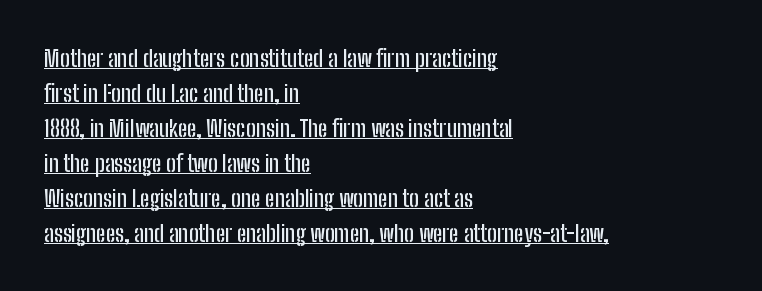
A continuous stroke trails under the words, as in a hyperlink. When letters stand straight like this, we call the style roman or upright. Layout note: lines flush left. Words appear dense and cohesive because spacing is normal. Compared with typical paragraphs, the rows here are spaced about the same.
